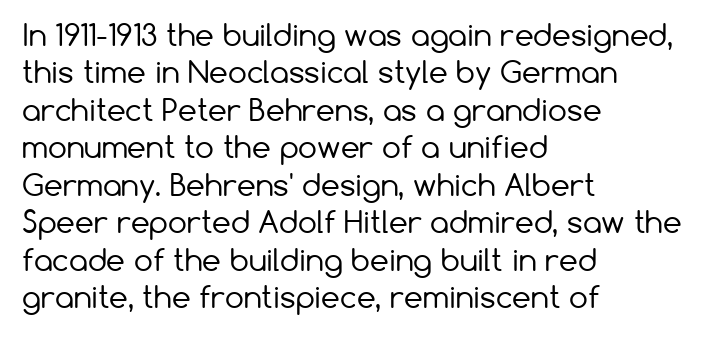
The block of text has a typical density, with ordinary space between rows. A clean baseline with only descenders dipping below it. Think of a printed novel: that variable character pitch is what you see here. Notice how the passage keeps a crisp vertical edge on the left only. Weight class: somewhere from thin through regular.
